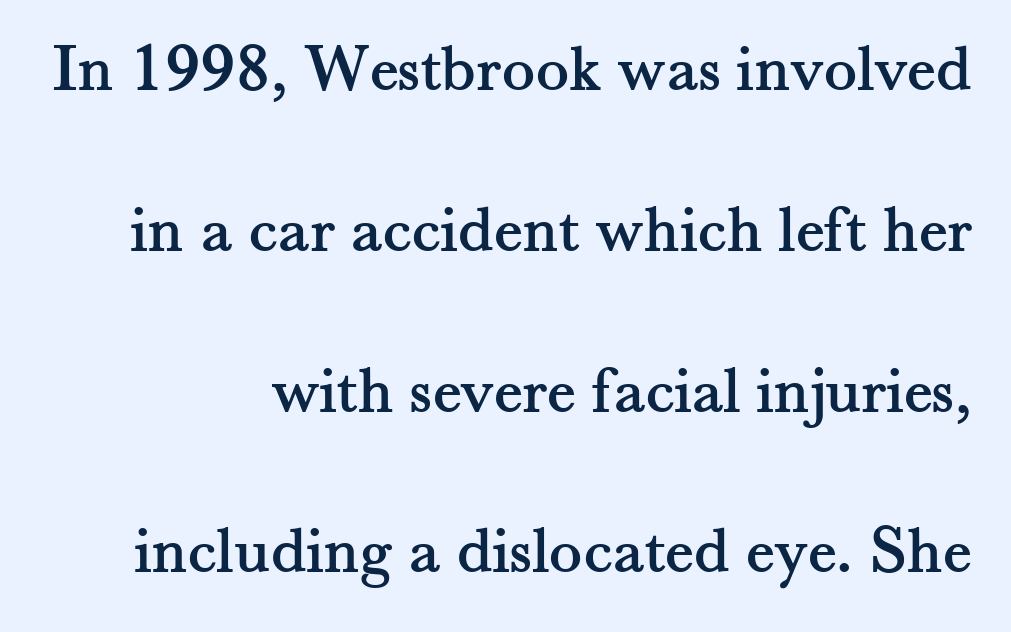
Q: Is the text italic (slanted)? A: No, it is upright.
Q: Is the typeface a serif or a sans-serif typeface? A: Serif.
Q: Is the text underlined? A: No.
Q: How is the paragraph aligned? A: Right-aligned.
Q: Is the spacing between letters normal or unusually wide? A: Normal.
Q: Is the spacing between lines tight, normal or loose? A: Loose.
Q: Width (condensed, normal, or wide)? A: Normal.
Q: Stroke contrast? A: Medium.
Q: x-height? A: Small.
Q: Monospaced? A: No.
